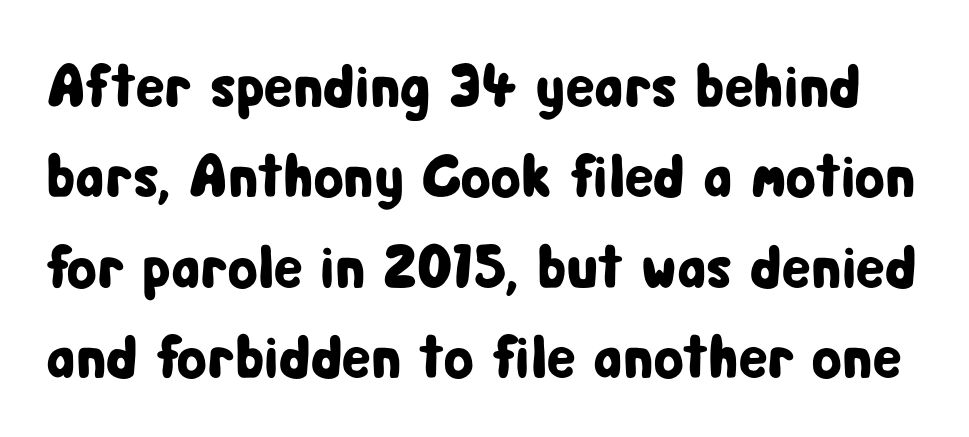
Tracking value appears to be zero — textbook default spacing. Quick note: underline off. The designer left line spacing at the default. This sample uses a sans-serif face.
